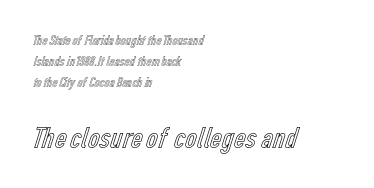
{"width": "condensed", "x_height": "medium", "monospaced": "no", "underline": "no", "align": "left", "line_spacing": "normal", "line_spacing_ratio": 1.5, "letter_spacing": "normal", "letter_spacing_em": 0.0, "larger_block": "second", "size_ratio": 2.29, "glyph_px": 32}
